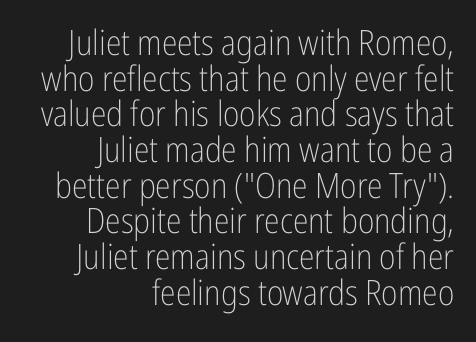
{"serif": "no", "italic": "no", "bold": "no", "weight": "light", "width": "condensed", "stroke_contrast": "low", "x_height": "medium", "monospaced": "no", "underline": "no", "align": "right", "line_spacing": "tight", "line_spacing_ratio": 1.02, "letter_spacing": "normal", "letter_spacing_em": 0.0, "glyph_px": 35}
